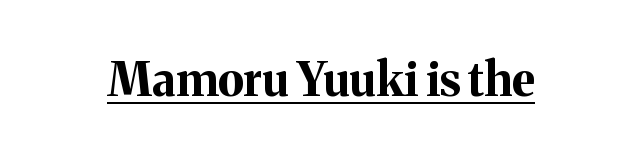
Q: Is the text bold? A: Yes.
Q: Is the text italic (slanted)? A: No, it is upright.
Q: Is the typeface a serif or a sans-serif typeface? A: Serif.
Q: Is the text underlined? A: Yes.
Q: Is the spacing between letters normal or unusually wide? A: Normal.
Q: Width (condensed, normal, or wide)? A: Normal.
Q: Stroke contrast? A: Medium.
Q: x-height? A: Medium.
Q: Monospaced? A: No.
